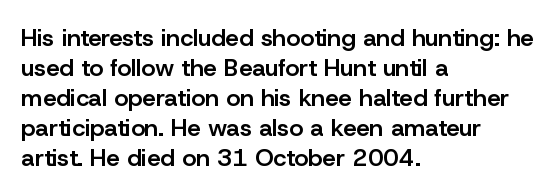
Q: Is the text bold? A: Semi-bold.
Q: Is the text italic (slanted)? A: No, it is upright.
Q: Is the text underlined? A: No.
Q: How is the paragraph aligned? A: Left-aligned.
Q: Is the spacing between letters normal or unusually wide? A: Normal.
Q: Is the spacing between lines tight, normal or loose? A: Normal.
